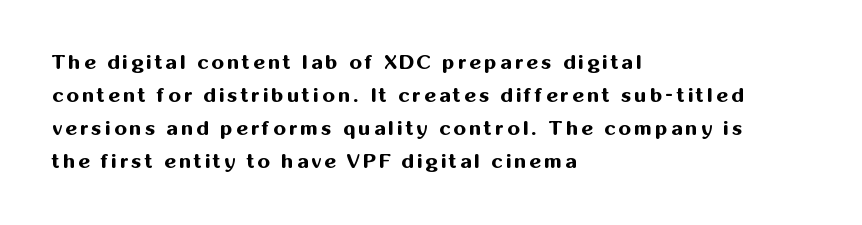
Q: Is the text bold? A: Yes.
Q: Is the text italic (slanted)? A: No, it is upright.
Q: Is the text underlined? A: No.
Q: How is the paragraph aligned? A: Left-aligned.
Q: Is the spacing between lines tight, normal or loose? A: Normal.
